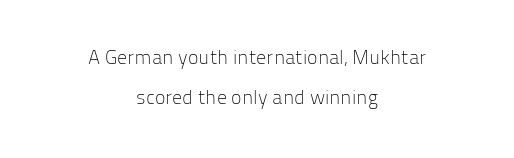
{"italic": "no", "bold": "no", "underline": "no", "align": "center", "line_spacing": "loose", "line_spacing_ratio": 1.99, "letter_spacing": "normal", "letter_spacing_em": 0.0, "glyph_px": 20}
